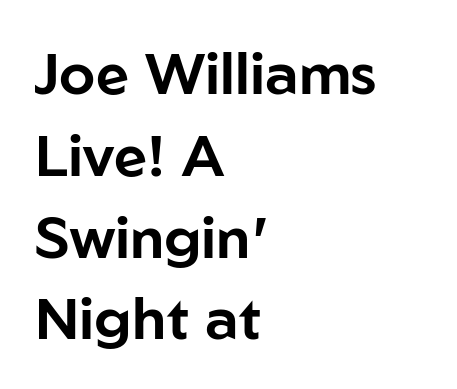
The image shows 58 px sans-serif type, upright; set left-aligned, normal line spacing (1.41x), normal letter spacing, not underlined; low stroke contrast and a medium x-height.
